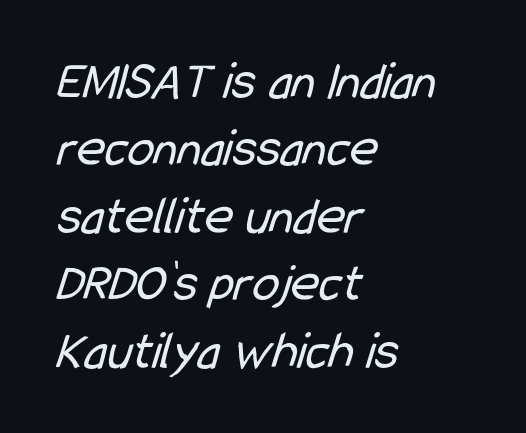
Q: Is the text bold? A: No.
Q: Is the typeface a serif or a sans-serif typeface? A: Sans-serif.
Q: Is the text underlined? A: No.
Q: How is the paragraph aligned? A: Left-aligned.
Q: Is the spacing between letters normal or unusually wide? A: Normal.
Q: Is the spacing between lines tight, normal or loose? A: Normal.
Q: Width (condensed, normal, or wide)? A: Condensed.
Q: Stroke contrast? A: Low.
Q: x-height? A: Medium.
Q: Monospaced? A: No.
